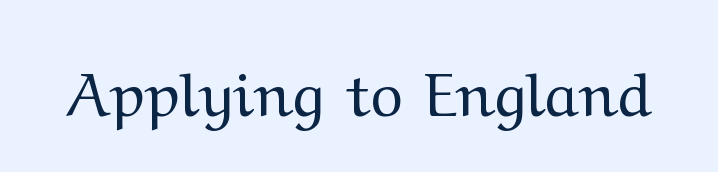
These lines are rendered in a variable-pitch font. You can tell it's not italic because the verticals are truly vertical. Does the type have serifs? Yes, each stem ends in a small foot. Has an underline been added? It has not. The gaps between neighbouring characters are ordinary and unremarkable.
